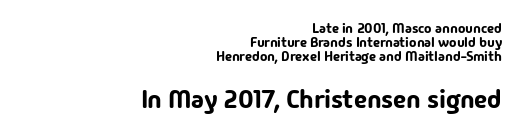
Q: Is the text italic (slanted)? A: No, it is upright.
Q: Is the text underlined? A: No.
Q: How is the paragraph aligned? A: Right-aligned.
Q: Is the spacing between letters normal or unusually wide? A: Normal.
Q: Is the spacing between lines tight, normal or loose? A: Tight.
Q: Which block of text is set in a larger size, the first (top) or the second (bottom)? A: The second (bottom) one.
